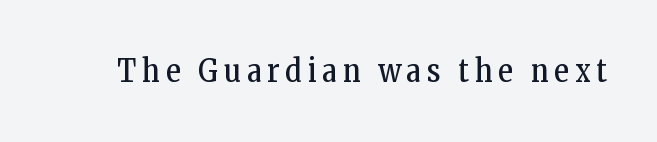
A typesetter would call this heavily tracked-out type. When letters stand straight like this, we call the style roman or upright. A serif font was chosen for this passage. Check the space under the baseline: it is left empty. These lines are rendered in a variable-pitch font.
